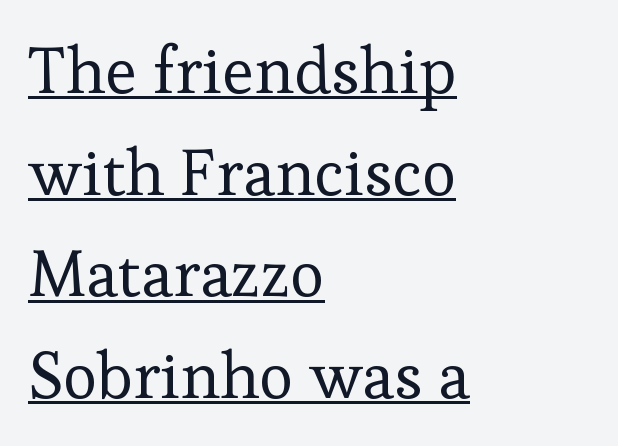
Q: Is the text bold? A: No.
Q: Is the text italic (slanted)? A: No, it is upright.
Q: Is the typeface a serif or a sans-serif typeface? A: Serif.
Q: Is the text underlined? A: Yes.
Q: How is the paragraph aligned? A: Left-aligned.
Q: Is the spacing between letters normal or unusually wide? A: Normal.
Q: Is the spacing between lines tight, normal or loose? A: Normal.
Q: Width (condensed, normal, or wide)? A: Normal.
Q: Stroke contrast? A: Low.
Q: x-height? A: Medium.
Q: Monospaced? A: No.
